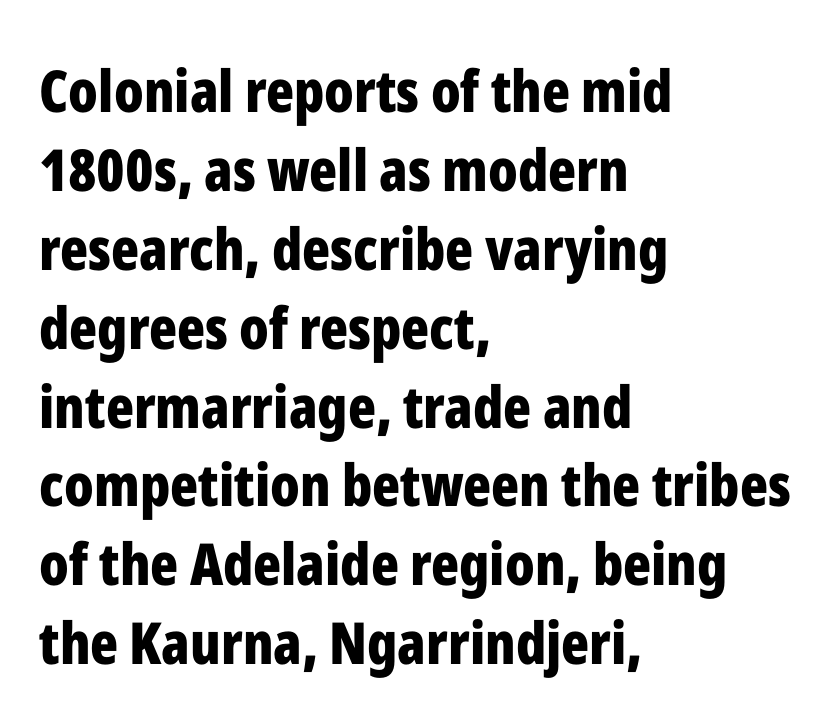
The image shows 58 px bold, condensed sans-serif type, upright; set left-aligned, normal line spacing (1.36x), normal letter spacing, not underlined; low stroke contrast and a medium x-height.
